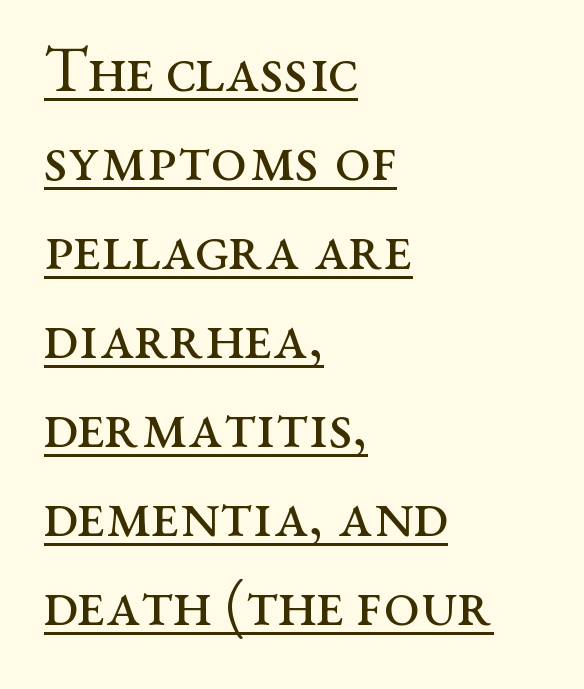
{"serif": "yes", "italic": "no", "bold": "no", "weight": "regular", "width": "wide", "stroke_contrast": "medium", "x_height": "medium", "monospaced": "no", "underline": "yes", "align": "left", "line_spacing": "normal", "line_spacing_ratio": 1.37, "letter_spacing": "normal", "letter_spacing_em": 0.0, "glyph_px": 65}
